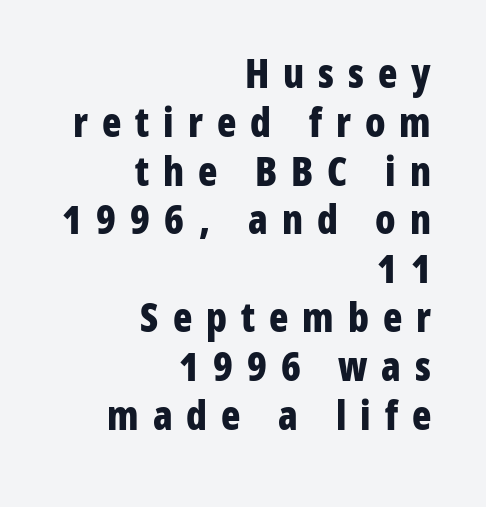
{"serif": "no", "italic": "no", "bold": "yes", "weight": "bold", "width": "condensed", "stroke_contrast": "low", "x_height": "medium", "monospaced": "no", "underline": "no", "align": "right", "line_spacing_ratio": 1.22, "letter_spacing": "wide", "letter_spacing_em": 0.35, "glyph_px": 40}
